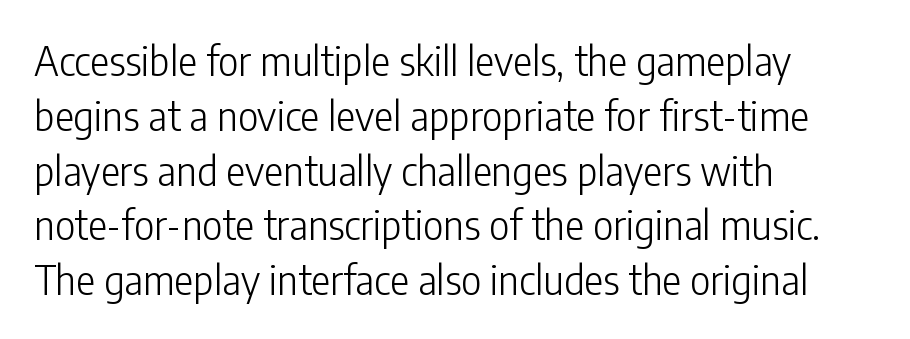
{"serif": "no", "italic": "no", "bold": "no", "weight": "light", "width": "condensed", "stroke_contrast": "low", "x_height": "medium", "monospaced": "no", "underline": "no", "align": "left", "line_spacing": "normal", "line_spacing_ratio": 1.37, "letter_spacing": "normal", "letter_spacing_em": 0.0, "glyph_px": 40}
